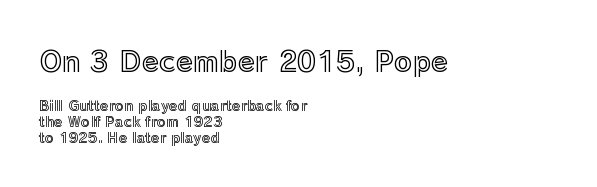
{"italic": "no", "width": "normal", "x_height": "medium", "monospaced": "no", "underline": "no", "align": "left", "line_spacing": "tight", "line_spacing_ratio": 1.15, "letter_spacing": "normal", "letter_spacing_em": 0.0, "larger_block": "first", "size_ratio": 2.0, "glyph_px": 28}
